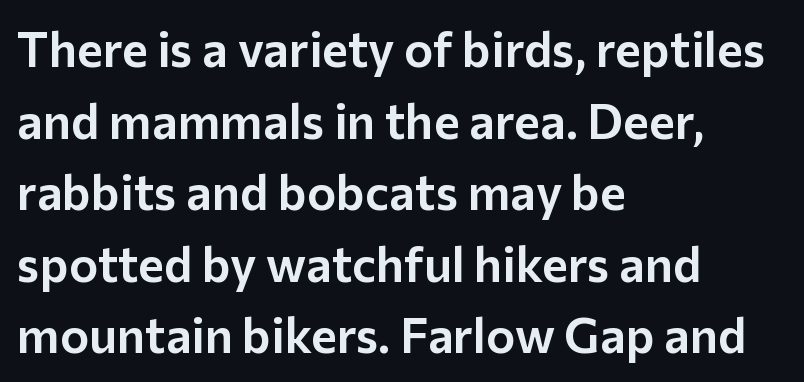
Q: Is the text italic (slanted)? A: No, it is upright.
Q: Is the typeface a serif or a sans-serif typeface? A: Sans-serif.
Q: Is the text underlined? A: No.
Q: How is the paragraph aligned? A: Left-aligned.
Q: Is the spacing between letters normal or unusually wide? A: Normal.
Q: Is the spacing between lines tight, normal or loose? A: Normal.
Q: Width (condensed, normal, or wide)? A: Normal.
Q: Stroke contrast? A: Low.
Q: x-height? A: Medium.
Q: Monospaced? A: No.
